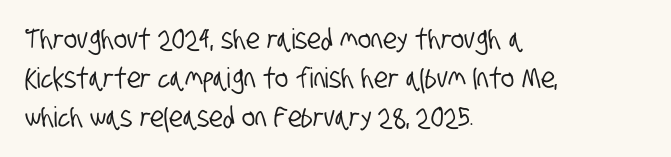
The image shows 28 px condensed sans-serif type; set left-aligned, normal line spacing (1.39x), normal letter spacing, not underlined; low stroke contrast and a large x-height.
